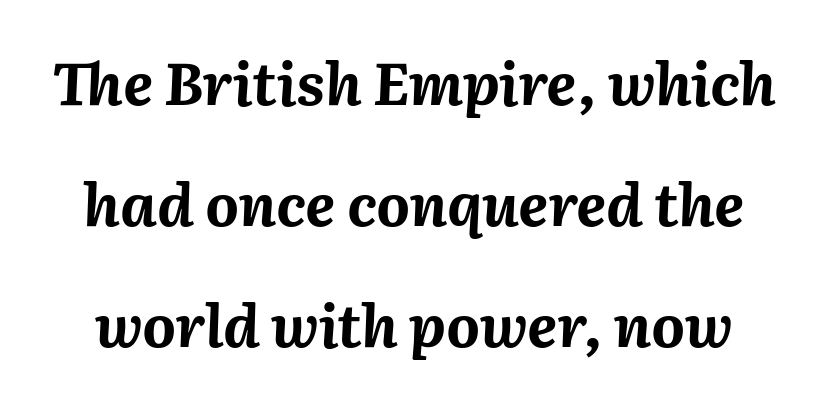
The image shows 58 px bold type, italic (leaning right); set loose line spacing (2.09x), normal letter spacing, not underlined; medium stroke contrast and a medium x-height.
